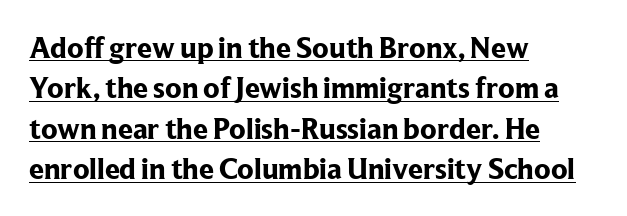
Characters follow at the spacing the type designer built in. Notice how the passage keeps a crisp vertical edge on the left only. These lines were composed using upright roman letters. As a designer I'd log this as weight 700, bold. A typesetter would label this face a serif. These lines are rendered in a variable-pitch font.
